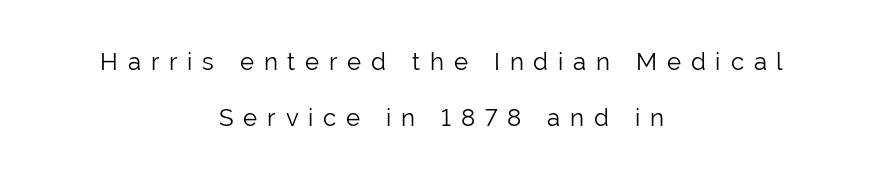
Q: Is the text bold? A: No.
Q: Is the text italic (slanted)? A: No, it is upright.
Q: Is the text underlined? A: No.
Q: How is the paragraph aligned? A: Centered.
Q: Is the spacing between letters normal or unusually wide? A: Unusually wide.
Q: Is the spacing between lines tight, normal or loose? A: Loose.
